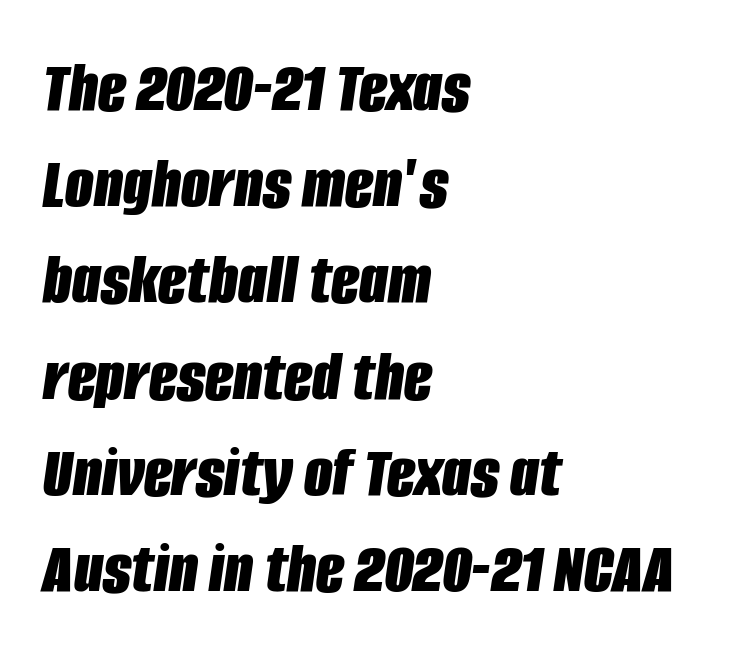
Reading down the column, the eye jumps a familiar distance to each next line. Descender tails drop into unmarked territory. Characters are canted at an angle relative to the baseline's perpendicular. The face used here is proportionally spaced, like ordinary book or web type. Set as a true bold cut, around the 700 mark. Left-aligned paragraph, ragged on the right.
